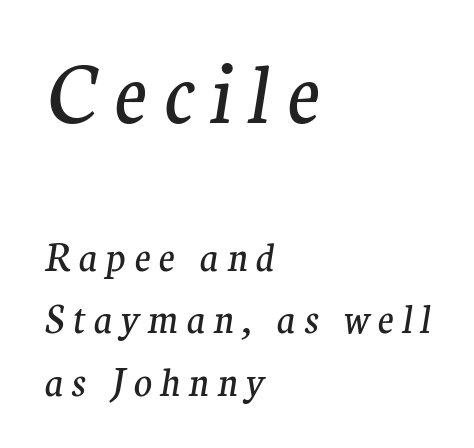
The image shows 77 px regular-weight serif type, italic (leaning right); set left-aligned, normal line spacing (1.64x), unusually wide letter spacing (+0.21 em), not underlined; the first (top) block is 2.03x larger; medium stroke contrast and a medium x-height.
